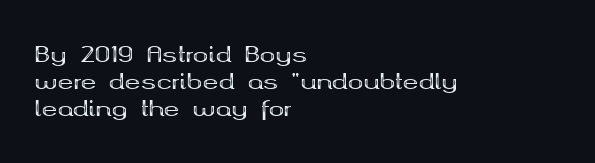
{"italic": "no", "bold": "yes", "underline": "no", "align": "left", "line_spacing": "normal", "line_spacing_ratio": 1.29, "letter_spacing": "normal", "letter_spacing_em": 0.0, "glyph_px": 21}
